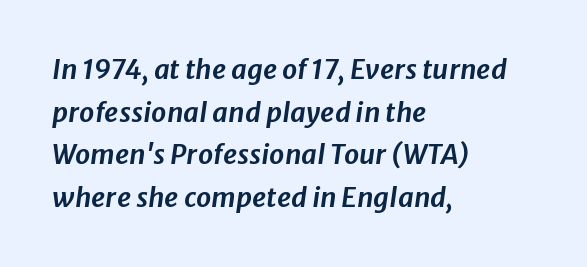
{"italic": "yes", "lean": "right", "slant_degrees": 8, "underline": "no", "align": "left", "line_spacing": "normal", "line_spacing_ratio": 1.58, "letter_spacing": "normal", "letter_spacing_em": 0.0, "glyph_px": 27}
